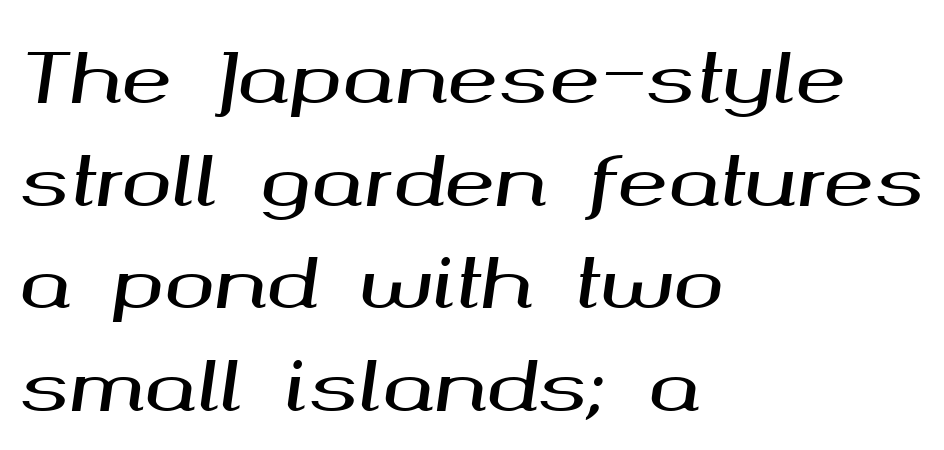
Here the designer chose a conventional face with non-uniform glyph widths. Every character sits at an angle, as italics do. This sample uses plain, unmodified letter spacing. The lines in this sample share a left origin and differ only in where they stop. Quick note: interline space is typical.
